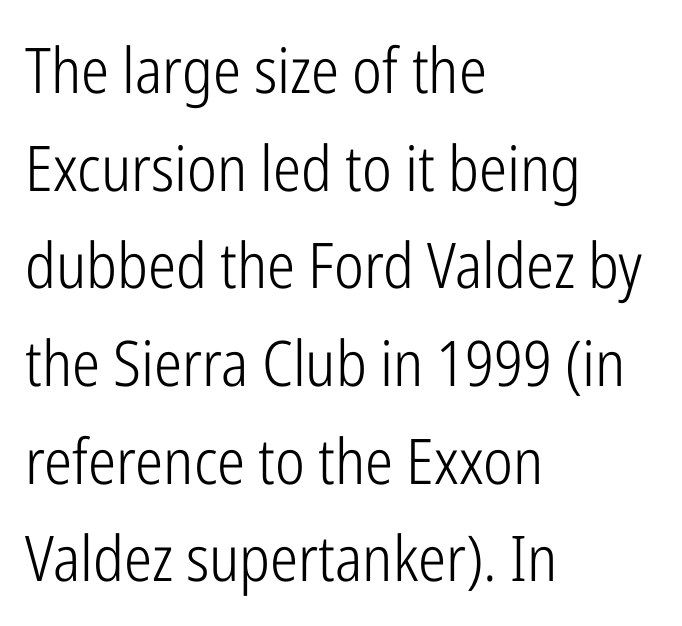
{"serif": "no", "italic": "no", "bold": "no", "weight": "light", "width": "condensed", "stroke_contrast": "low", "x_height": "medium", "monospaced": "no", "underline": "no", "align": "left", "line_spacing": "normal", "line_spacing_ratio": 1.55, "letter_spacing": "normal", "letter_spacing_em": 0.0, "glyph_px": 63}
